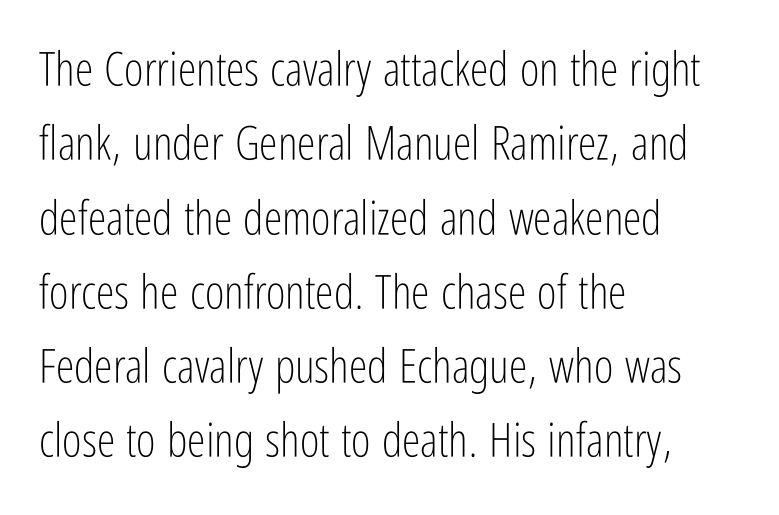
No extra tracking has been applied to these lines. Unmarked baselines from the first word to the last. Line starts are locked; line ends wander. The passage shown is not bold in any degree. Do the letters lean? They stand straight. Horizontal bands of white between lines are of average thickness.
